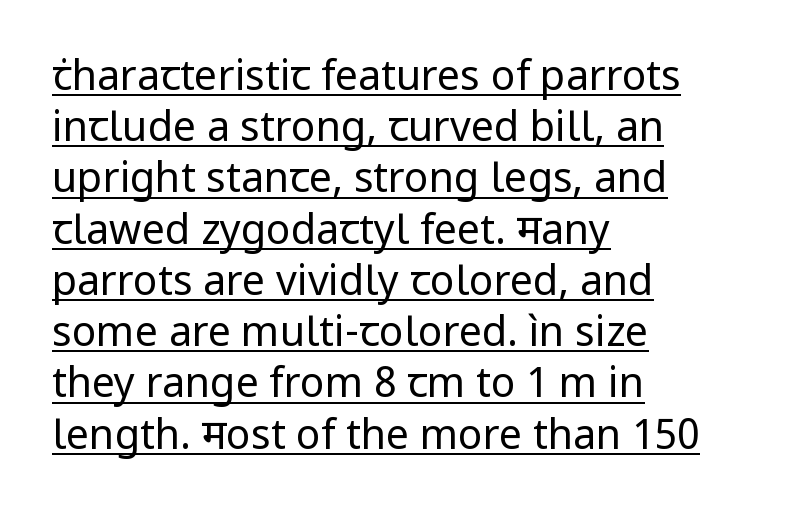
Spacing verdict: proportional, widths tailored to each character. Stems and bowls with no extra thickness — not bold. Every row of glyphs begins at an identical x-position on the left. The rendering shows plain stroke endings on the letterforms — a sans-serif design.
